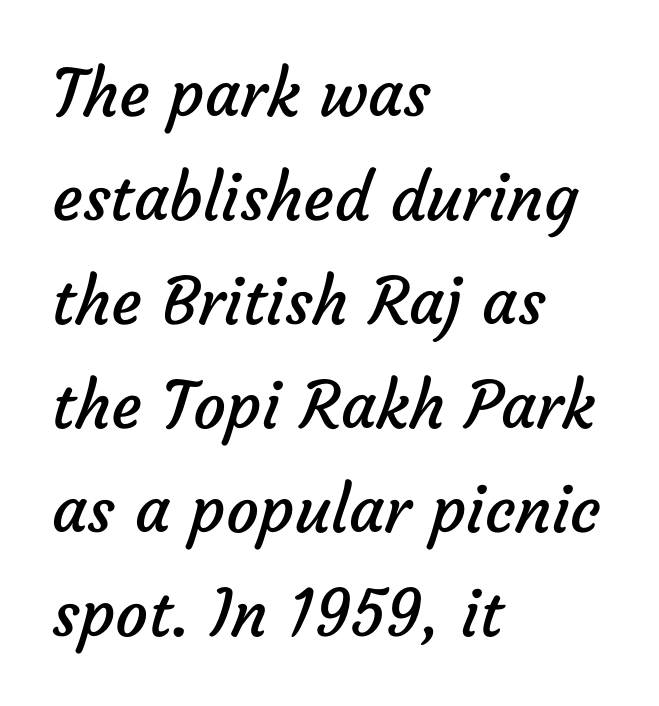
The image shows 65 px regular-weight sans-serif type; set left-aligned, normal line spacing (1.6x), normal letter spacing, not underlined; low stroke contrast and a medium x-height.
